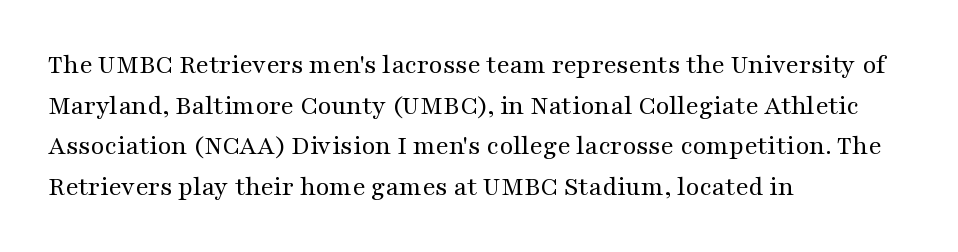
Type without underlining. A typesetter would call this proportional, since set widths differ per character. Letter spacing: default. The ragged edge is on the right, which tells us the setting is flush left. Ink coverage per letter is moderate at most. Italic? Not at all — the glyphs are vertical.
